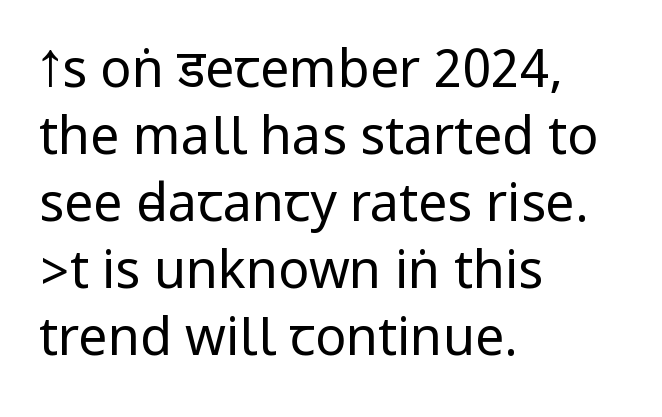
The image shows 52 px regular-weight, condensed sans-serif type, upright; set left-aligned, normal line spacing (1.29x), normal letter spacing, not underlined; low stroke contrast.
